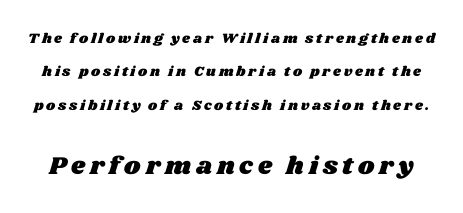
{"underline": "no", "line_spacing": "loose", "line_spacing_ratio": 2.38, "larger_block": "second", "size_ratio": 1.79, "glyph_px": 25}
